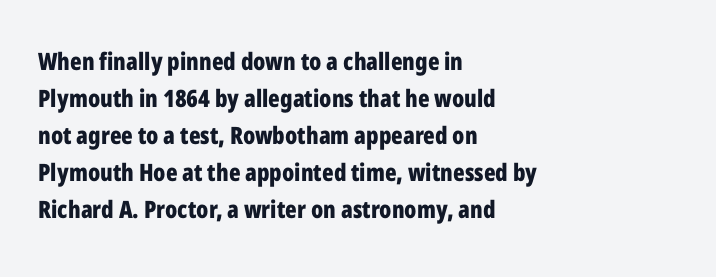
These lines sit exactly where default settings would place them. Descenders are the only things crossing below the line. As a designer I'd log this as weight 700, bold. Where is the straight margin? On the left. The axis of the letterforms is exactly vertical. No extra tracking has been applied to these lines.
